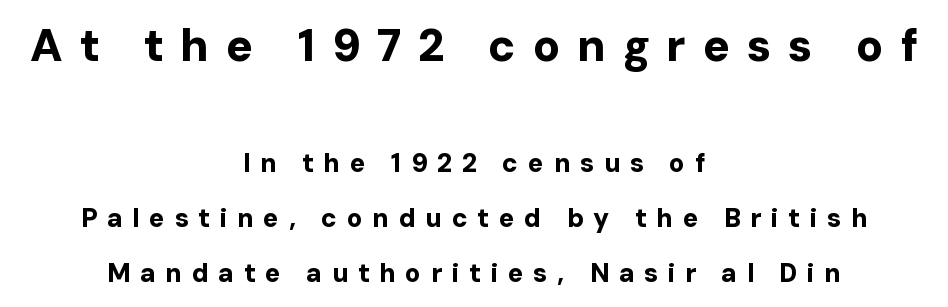
The passage is arranged like a title page — every line centered. Type style note: lacks serifs. Vertical spacing — loose. Typesetter's note: full bold, strokes at maximum text heaviness. Note: larger setting up top, smaller setting below. The line texture is sparse and dotted thanks to wide tracking.
